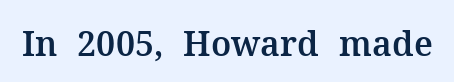
Q: Is the text italic (slanted)? A: No, it is upright.
Q: Is the typeface a serif or a sans-serif typeface? A: Serif.
Q: Is the text underlined? A: No.
Q: Is the spacing between letters normal or unusually wide? A: Normal.
Q: Width (condensed, normal, or wide)? A: Normal.
Q: Stroke contrast? A: Medium.
Q: x-height? A: Medium.
Q: Monospaced? A: No.
